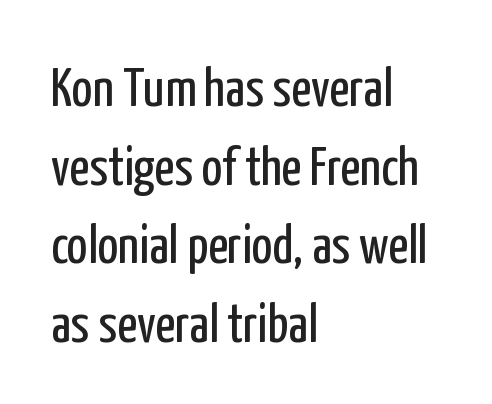
Q: Is the text bold? A: No.
Q: Is the text italic (slanted)? A: No, it is upright.
Q: Is the typeface a serif or a sans-serif typeface? A: Sans-serif.
Q: Is the text underlined? A: No.
Q: How is the paragraph aligned? A: Left-aligned.
Q: Is the spacing between letters normal or unusually wide? A: Normal.
Q: Is the spacing between lines tight, normal or loose? A: Normal.
Q: Width (condensed, normal, or wide)? A: Condensed.
Q: Stroke contrast? A: Low.
Q: x-height? A: Medium.
Q: Monospaced? A: No.
